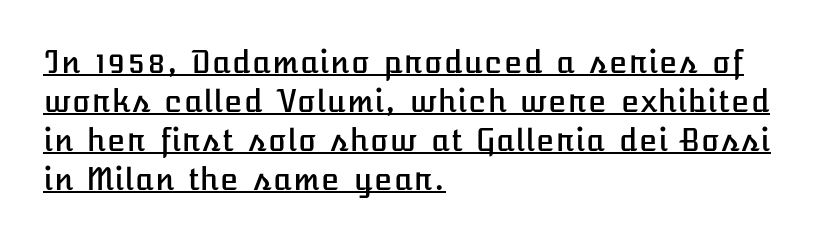
{"italic": "no", "width": "normal", "stroke_contrast": "low", "x_height": "medium", "underline": "yes", "align": "left", "line_spacing": "normal", "line_spacing_ratio": 1.3, "letter_spacing": "normal", "letter_spacing_em": 0.0, "glyph_px": 30}
